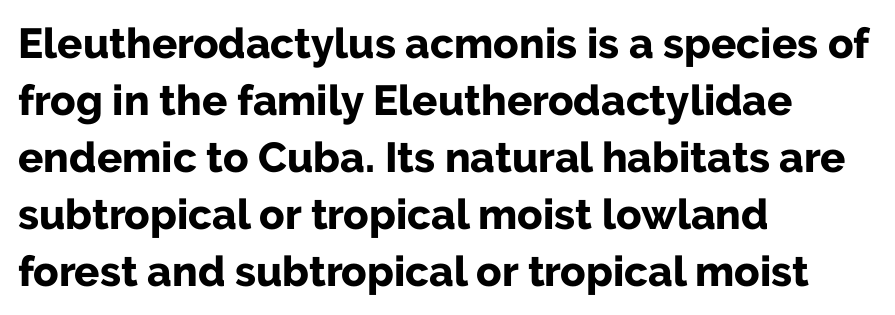
The ragged edge is on the right, which tells us the setting is flush left. The glyphs in this specimen are sans serif. Anything drawn beneath the words? Only blank space. Nope, not italic — everything's standing straight. The rendering uses a moderate line-height, typical for paragraphs.
